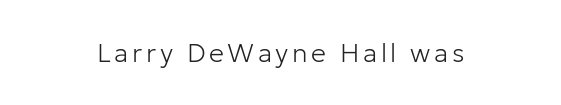
The image shows 27 px text type, upright; set centered, not underlined.
